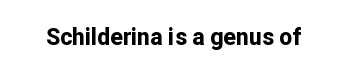
{"italic": "no", "bold": "yes", "underline": "no", "letter_spacing": "normal", "letter_spacing_em": 0.0, "glyph_px": 23}
